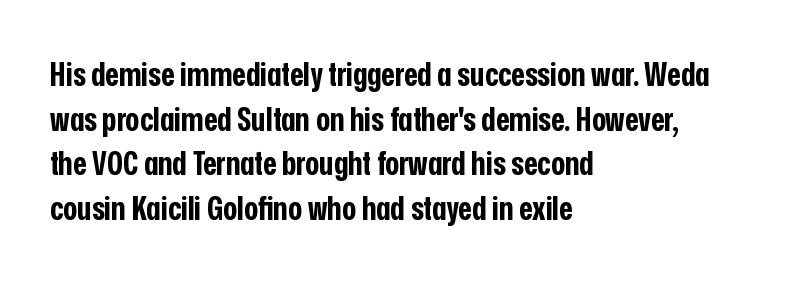
Proportional: the letters do not fall into vertical columns. Nobody touched the tracking dial on this one. Classification — sans serif. This block has exactly the height ordinary leading produces. Check the space under the baseline: it is left empty. Quick note: not italic, upright.
